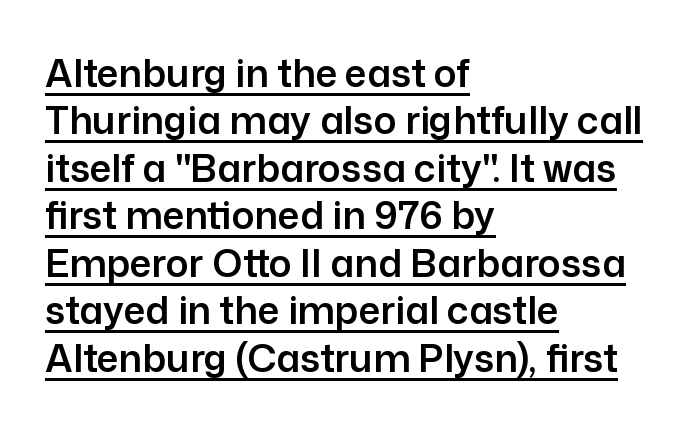
{"serif": "no", "italic": "no", "width": "normal", "stroke_contrast": "low", "x_height": "medium", "monospaced": "no", "underline": "yes", "align": "left", "line_spacing": "normal", "line_spacing_ratio": 1.25, "letter_spacing": "normal", "letter_spacing_em": 0.0, "glyph_px": 38}
